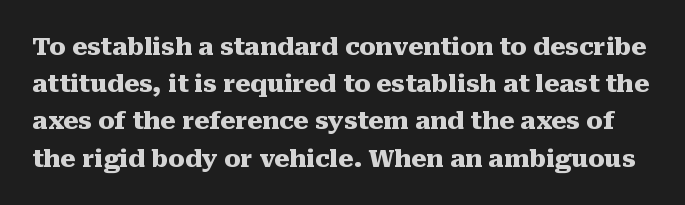
{"italic": "no", "bold": "yes", "underline": "no", "line_spacing": "normal", "line_spacing_ratio": 1.55, "letter_spacing": "normal", "letter_spacing_em": 0.0, "glyph_px": 24}
